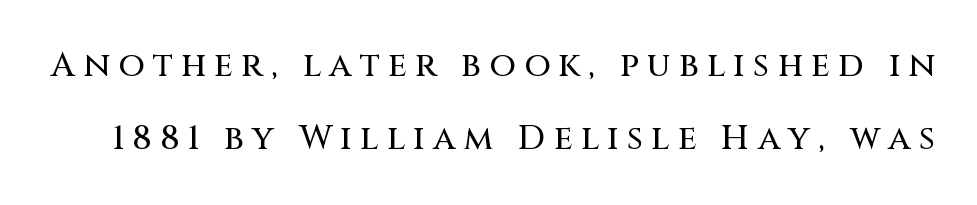
Letters rest on an invisible, unmarked baseline. No italicization has been applied; the sample stays upright. The letters are spread apart with noticeably loose tracking. Observe the absence of serifs on each vertical stroke in this sample. Spacing verdict: proportional, widths tailored to each character.
